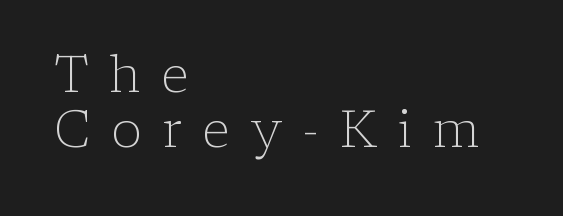
Q: Is the text bold? A: No.
Q: Is the text italic (slanted)? A: No, it is upright.
Q: Is the typeface a serif or a sans-serif typeface? A: Serif.
Q: Is the text underlined? A: No.
Q: How is the paragraph aligned? A: Left-aligned.
Q: Is the spacing between letters normal or unusually wide? A: Unusually wide.
Q: Is the spacing between lines tight, normal or loose? A: Tight.
Q: Width (condensed, normal, or wide)? A: Normal.
Q: Stroke contrast? A: Low.
Q: x-height? A: Medium.
Q: Monospaced? A: No.
